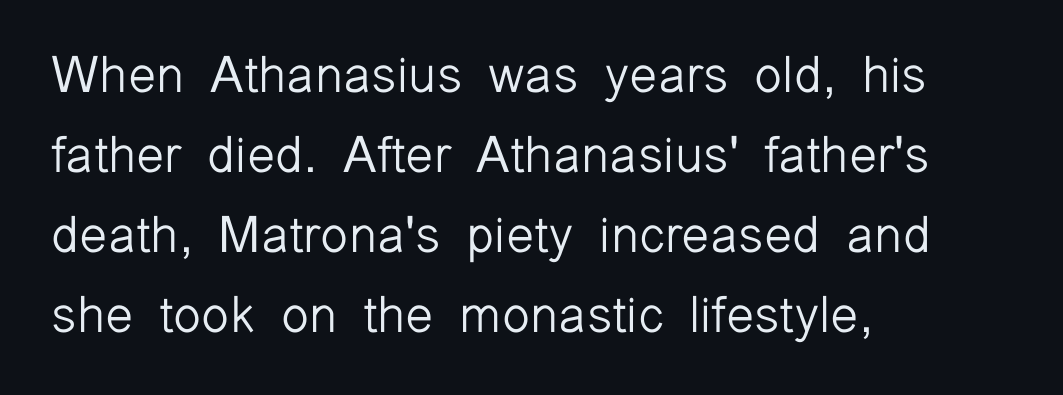
The image shows 51 px light sans-serif type, upright; set left-aligned, normal line spacing (1.57x), normal letter spacing, not underlined; low stroke contrast and a medium x-height.
